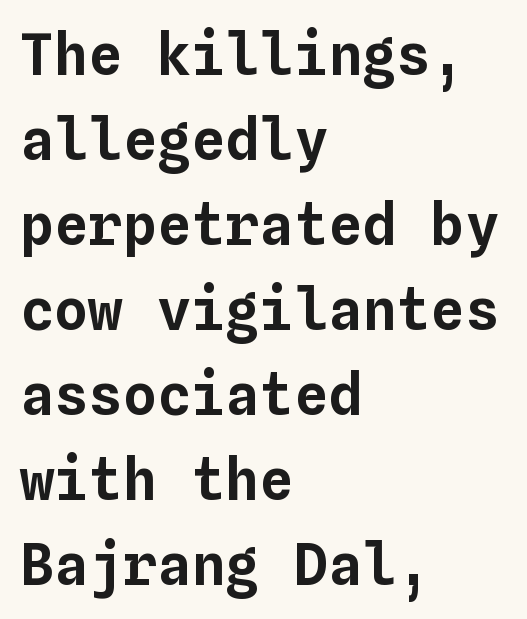
{"italic": "no", "width": "normal", "stroke_contrast": "low", "x_height": "medium", "monospaced": "yes", "underline": "no", "align": "left", "line_spacing": "normal", "line_spacing_ratio": 1.49, "letter_spacing": "normal", "letter_spacing_em": 0.0, "glyph_px": 57}
